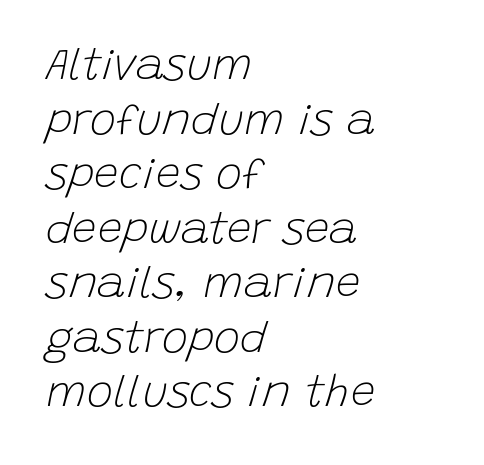
Clear beneath every line of the passage. Here the glyphs are tracked normally, forming tight word shapes. The lettering tilts uniformly, giving the passage an italic look. The typesetting does not lean heavy: it is not bold. These lines are set flush left with a ragged right edge.
